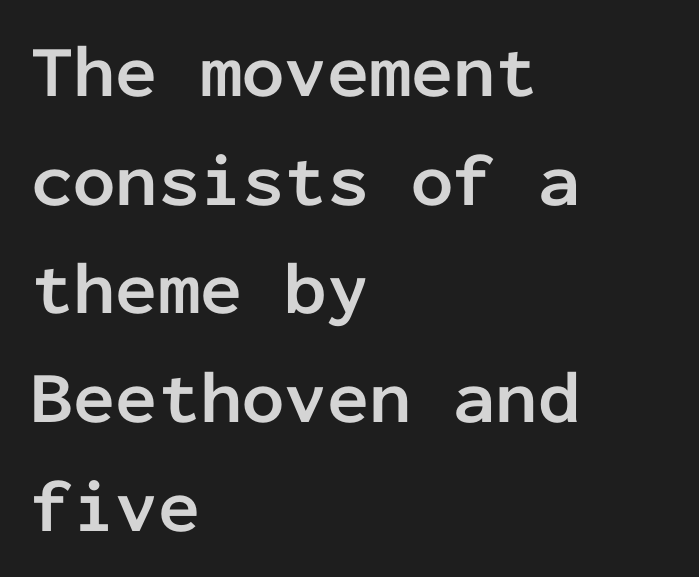
Q: Is the text bold? A: Yes.
Q: Is the text italic (slanted)? A: No, it is upright.
Q: Is the typeface a serif or a sans-serif typeface? A: Sans-serif.
Q: Is the text underlined? A: No.
Q: How is the paragraph aligned? A: Left-aligned.
Q: Is the spacing between letters normal or unusually wide? A: Normal.
Q: Is the spacing between lines tight, normal or loose? A: Normal.
Q: Width (condensed, normal, or wide)? A: Normal.
Q: Stroke contrast? A: Low.
Q: x-height? A: Medium.
Q: Monospaced? A: Yes.
